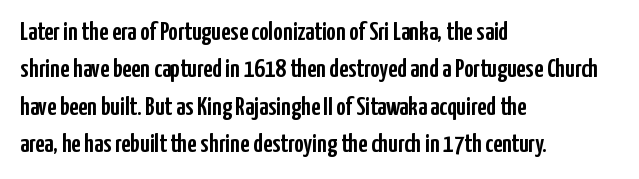
A typesetter would call this zero additional tracking. The string is rendered with underlining switched off. Reading down the block, your eye returns to a fixed left position each line. The lines sit at an ordinary, default distance from one another.
